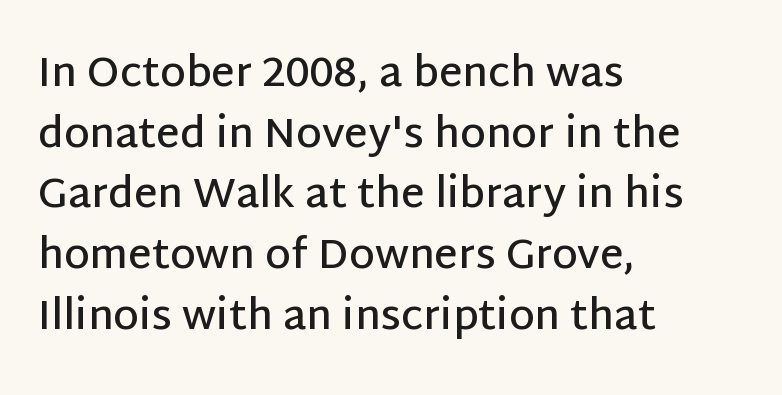
Q: Is the text bold? A: Semi-bold.
Q: Is the text italic (slanted)? A: No, it is upright.
Q: Is the typeface a serif or a sans-serif typeface? A: Sans-serif.
Q: Is the text underlined? A: No.
Q: How is the paragraph aligned? A: Left-aligned.
Q: Is the spacing between letters normal or unusually wide? A: Normal.
Q: Is the spacing between lines tight, normal or loose? A: Normal.
Q: Width (condensed, normal, or wide)? A: Normal.
Q: Stroke contrast? A: Low.
Q: x-height? A: Large.
Q: Monospaced? A: No.
